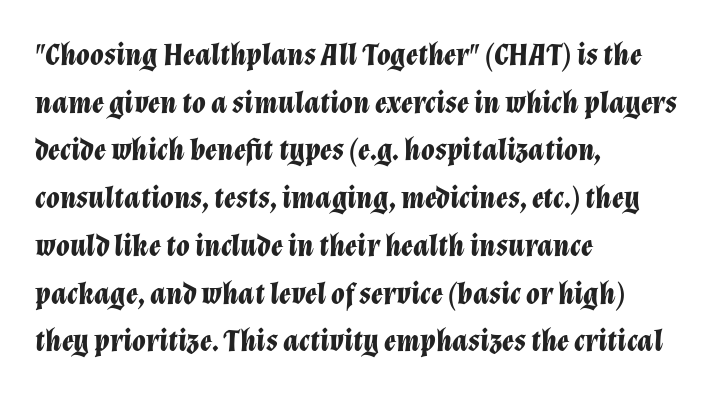
Q: Is the text bold? A: Yes.
Q: Is the text italic (slanted)? A: Yes, it leans right by about 12 degrees.
Q: Is the text underlined? A: No.
Q: How is the paragraph aligned? A: Left-aligned.
Q: Is the spacing between letters normal or unusually wide? A: Normal.
Q: Is the spacing between lines tight, normal or loose? A: Normal.
Q: Width (condensed, normal, or wide)? A: Normal.
Q: Stroke contrast? A: Low.
Q: x-height? A: Medium.
Q: Monospaced? A: No.
